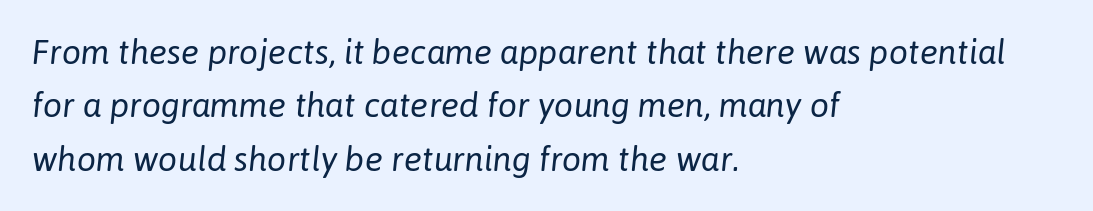
The image shows 34 px regular-weight type, italic (leaning right); set left-aligned, normal line spacing (1.57x), normal letter spacing, not underlined; low stroke contrast and a medium x-height.
